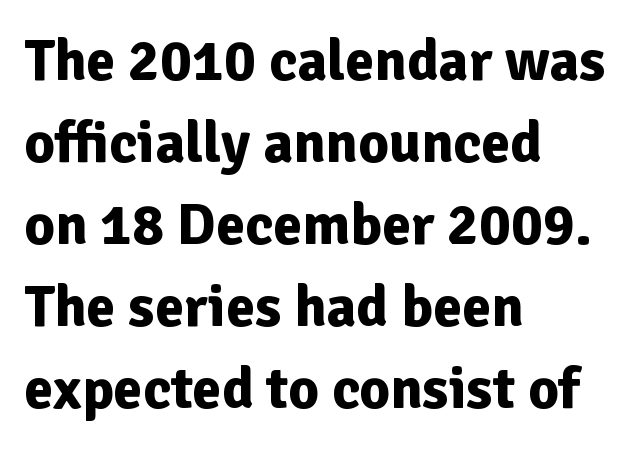
Q: Is the text bold? A: Yes.
Q: Is the text italic (slanted)? A: No, it is upright.
Q: Is the typeface a serif or a sans-serif typeface? A: Sans-serif.
Q: Is the text underlined? A: No.
Q: How is the paragraph aligned? A: Left-aligned.
Q: Is the spacing between letters normal or unusually wide? A: Normal.
Q: Is the spacing between lines tight, normal or loose? A: Normal.
Q: Width (condensed, normal, or wide)? A: Normal.
Q: Stroke contrast? A: Low.
Q: x-height? A: Medium.
Q: Monospaced? A: No.
